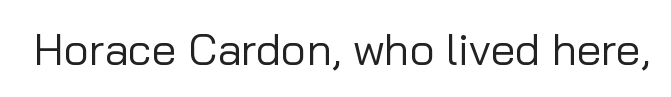
A roman cut, with each character standing at attention. Spacing between characters is what you'd get straight out of the box. A typesetter would call this proportional, since set widths differ per character. Check where the strokes stop: nothing finishes them off — pure sans.
